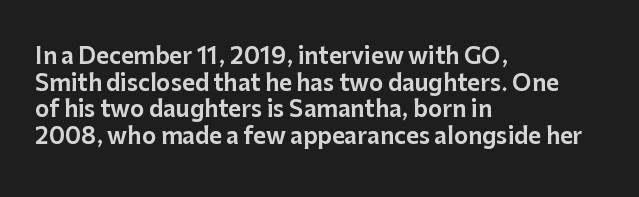
A student would call this left alignment; a typographer would say flush left, rag right. Nobody touched the tracking dial on this one. Tall strokes in this sample are plumb rather than angled. Descenders are the only things crossing below the line.
